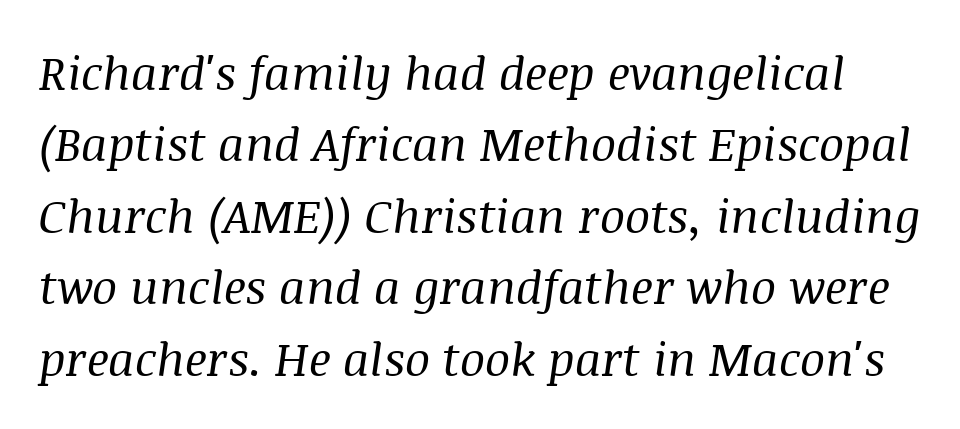
Inter-character spacing is left at the font's built-in metrics. Small tapered or slab feet sit at the stroke ends, so this counts as serif. Counters stay open thanks to moderate or lighter strokes. Glance below the letters and you will spot only blank space. A typesetter would call this proportional, since set widths differ per character.
